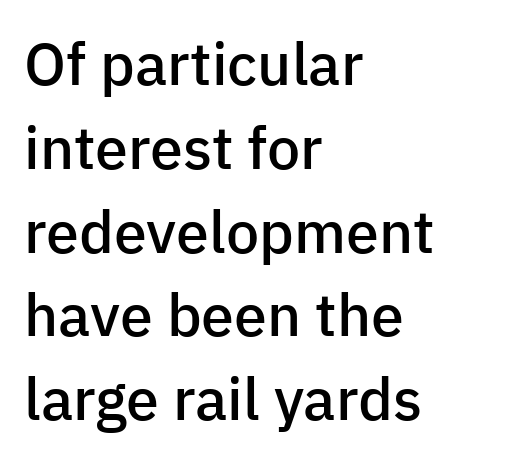
These lines stack with their left ends in a neat column. Emphasis by weight is partial: semibold. Note the varied advance widths — an 'i' is clearly narrower than an 'm'. Tracking value appears to be zero — textbook default spacing.
